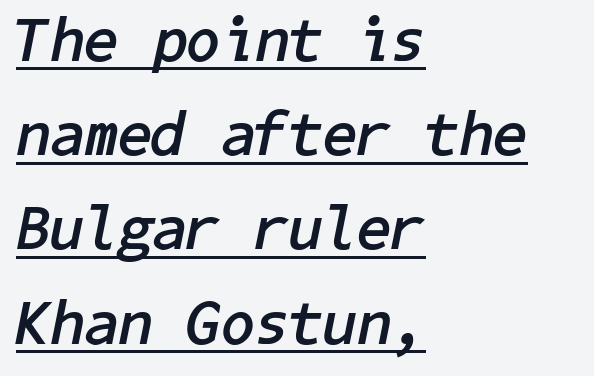
The image shows 62 px semibold type, italic (leaning right); set left-aligned, normal line spacing (1.52x), normal letter spacing, underlined; low stroke contrast and a medium x-height.
